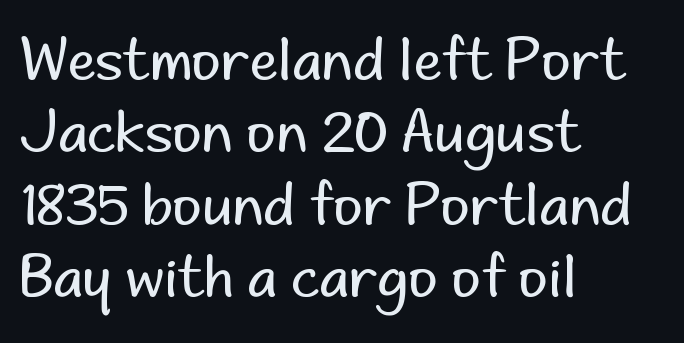
The image shows 57 px regular-weight sans-serif type, upright; set left-aligned, normal line spacing (1.27x), normal letter spacing, not underlined; low stroke contrast and a small x-height.
